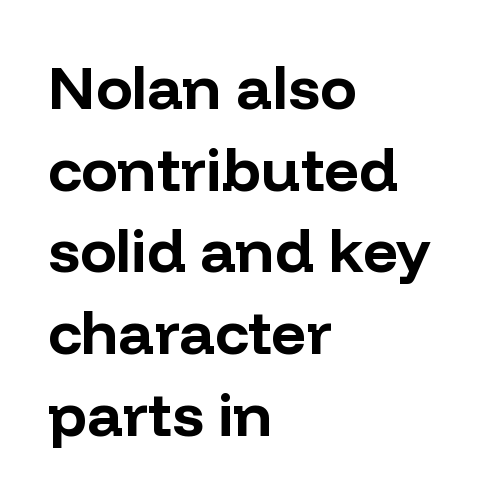
The image shows 61 px bold sans-serif type, upright; set left-aligned, normal line spacing (1.34x), normal letter spacing, not underlined; low stroke contrast and a medium x-height.
